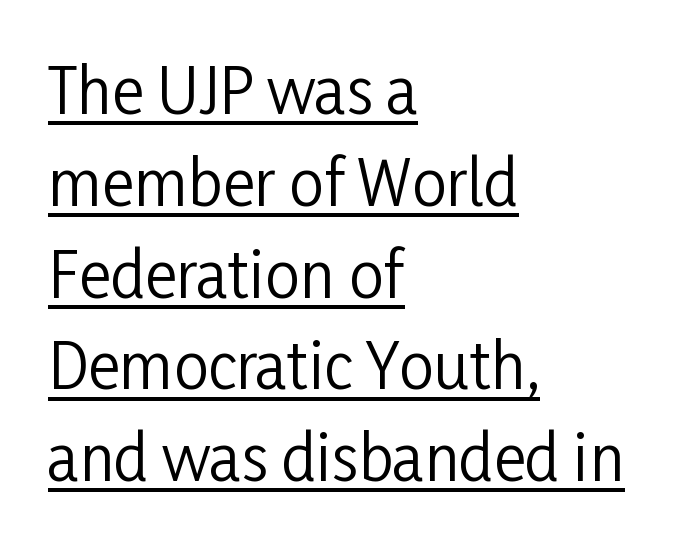
The face looks like a standard text weight, possibly lighter. I'd call this a sans setting — the letters go barefoot. Teacher's note: observe the even left margin — that is flush-left alignment. This sample keeps an unexceptional amount of space between lines.
